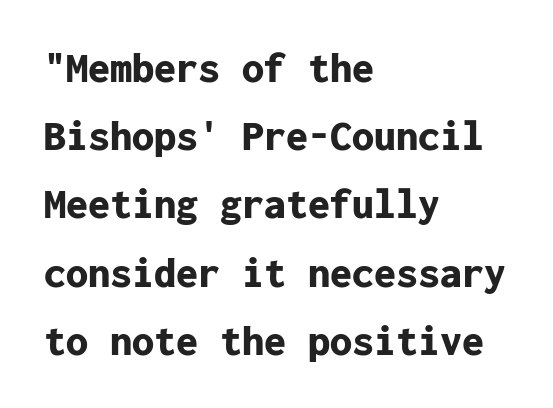
{"serif": "no", "italic": "no", "bold": "yes", "weight": "bold", "width": "normal", "stroke_contrast": "low", "x_height": "medium", "monospaced": "yes", "underline": "no", "align": "left", "line_spacing": "normal", "line_spacing_ratio": 1.55, "letter_spacing": "normal", "letter_spacing_em": 0.0, "glyph_px": 44}
